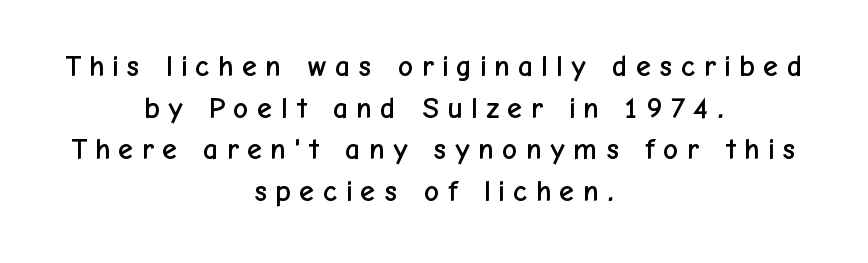
Beneath every word, the page is bare. You can tell it's not italic because the verticals are truly vertical. Observe the absence of serifs on each vertical stroke in this sample. The vertical gap from one line to the next is medium. A typesetter would call this proportional, since set widths differ per character.
